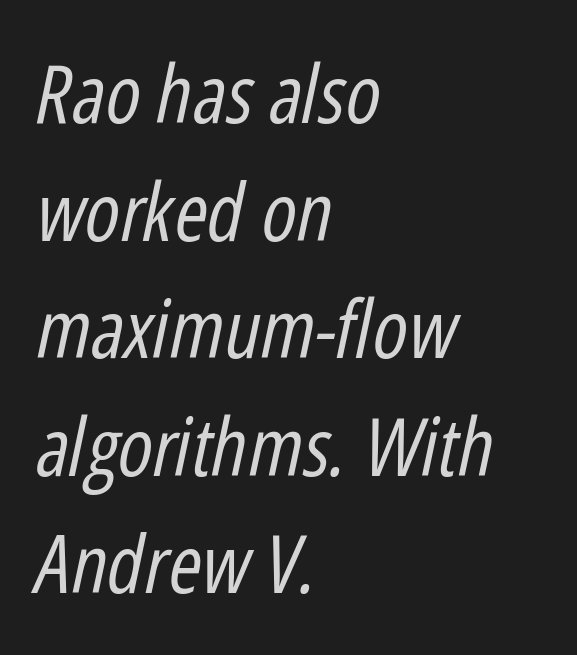
Nobody touched the tracking dial on this one. The passage shown leans; its letterforms are oblique. Leading matches the norm, producing a regular column. The area under the type is left untouched. Each letter keeps its own natural width here, so spacing adapts to shape. If you drew a ruler down the left edge, every line would touch it.
